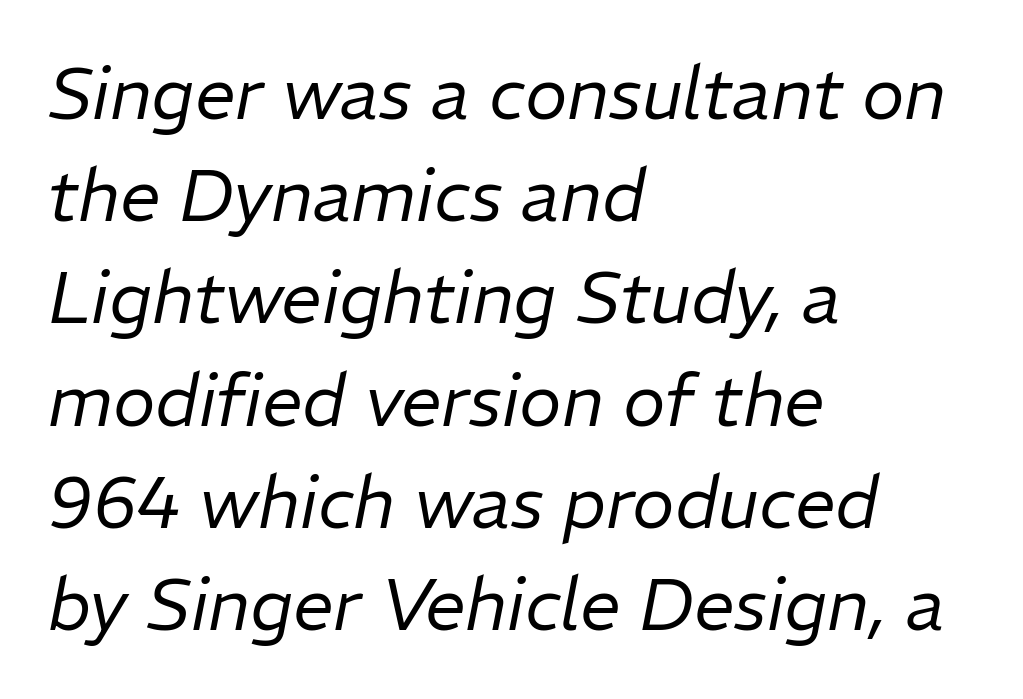
Is there much room between lines? A standard amount, neither cramped nor airy. Here the designer chose a conventional face with non-uniform glyph widths. Descender tails drop into unmarked territory. The text carries the slant typical of an italic or oblique font. Ink coverage per letter is moderate at most. Typeset ragged right — the left edge is the straight one.
